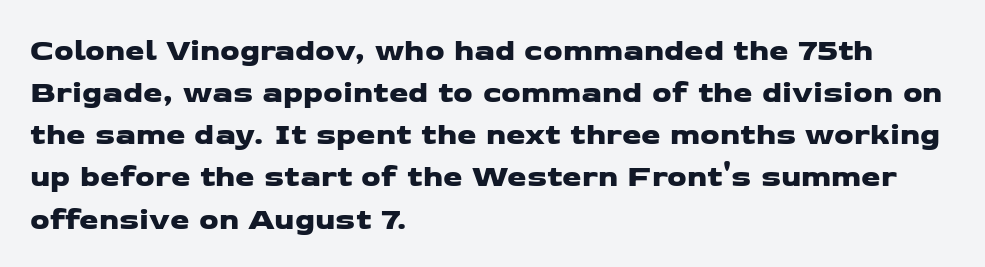
{"serif": "no", "width": "wide", "stroke_contrast": "low", "x_height": "medium", "monospaced": "no", "underline": "no", "align": "left", "line_spacing": "normal", "line_spacing_ratio": 1.36, "letter_spacing": "normal", "letter_spacing_em": 0.0, "glyph_px": 31}
